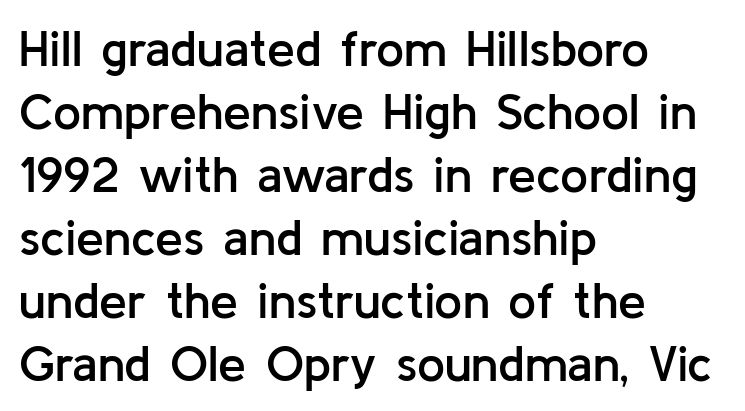
Q: Is the text bold? A: Semi-bold.
Q: Is the text italic (slanted)? A: No, it is upright.
Q: Is the typeface a serif or a sans-serif typeface? A: Sans-serif.
Q: Is the text underlined? A: No.
Q: How is the paragraph aligned? A: Left-aligned.
Q: Is the spacing between letters normal or unusually wide? A: Normal.
Q: Is the spacing between lines tight, normal or loose? A: Normal.
Q: Width (condensed, normal, or wide)? A: Normal.
Q: Stroke contrast? A: Low.
Q: x-height? A: Medium.
Q: Monospaced? A: No.
